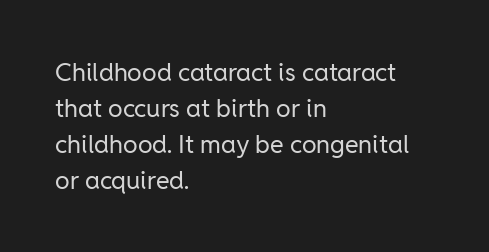
The rendering anchors every line to the left-hand side. Words appear dense and cohesive because spacing is normal. Does the leading feel generous? No, just average. A quiet, ordinary-to-light weight characterises the typeface.
